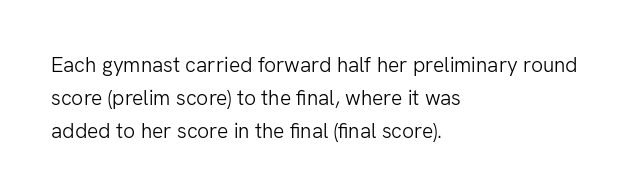
The image shows 21 px text type, upright; set left-aligned, normal line spacing (1.57x), normal letter spacing, not underlined.
